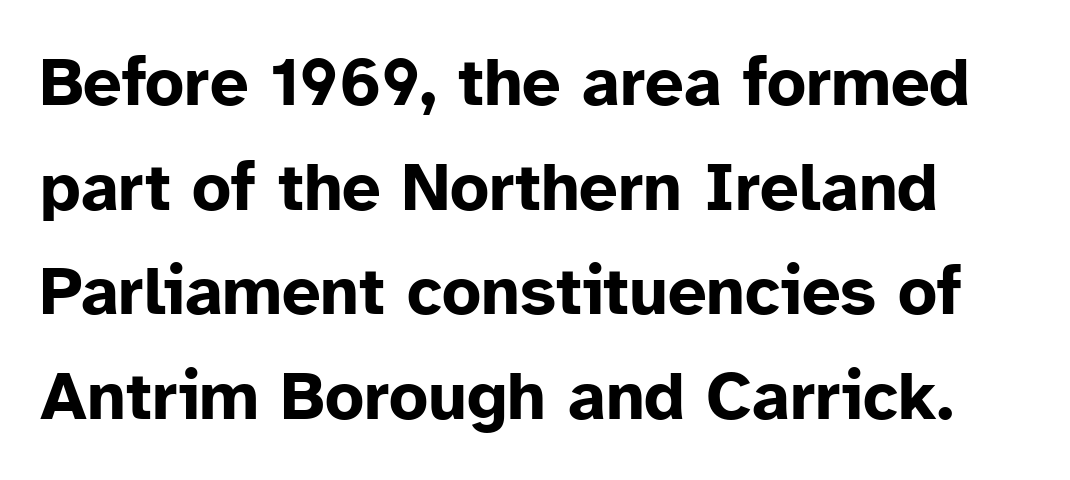
Font category for this specimen: sans-serif. Each glyph is drawn with heavy, bold strokes. This rendering features lettering with no underline. Character widths vary here, with narrow letters taking less room than wide ones. The gaps between neighbouring characters are ordinary and unremarkable.
